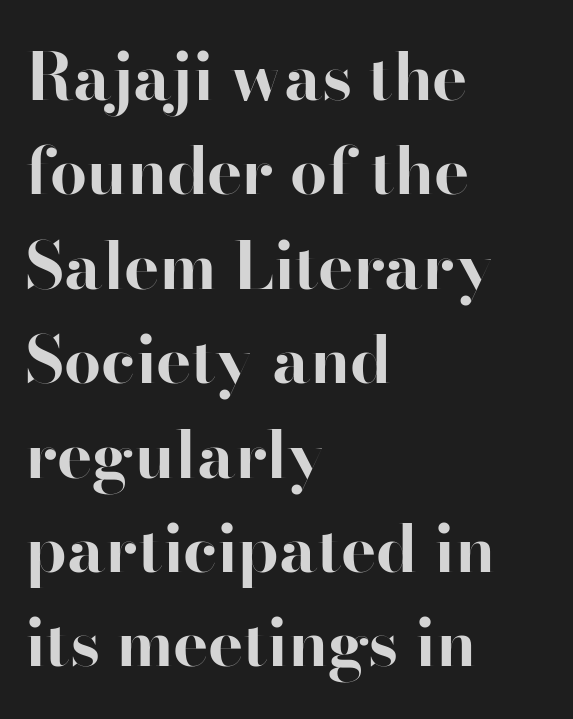
Typographic density is high because the face is bold. Note the varied advance widths — an 'i' is clearly narrower than an 'm'. A typesetter would call this zero additional tracking. Each row of text sits above clean, open space. The text block is weighted toward the left margin, trailing off unevenly rightward.
